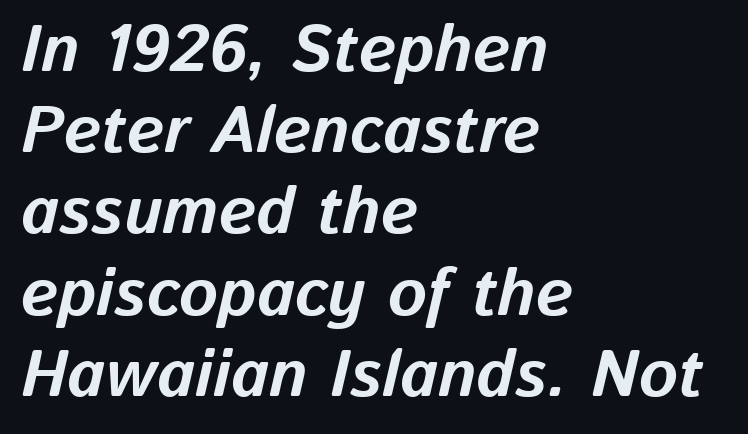
Q: Is the text bold? A: Yes.
Q: Is the text italic (slanted)? A: Yes, it leans right by about 13 degrees.
Q: Is the text underlined? A: No.
Q: How is the paragraph aligned? A: Left-aligned.
Q: Is the spacing between letters normal or unusually wide? A: Normal.
Q: Width (condensed, normal, or wide)? A: Normal.
Q: Stroke contrast? A: Low.
Q: x-height? A: Medium.
Q: Monospaced? A: No.
